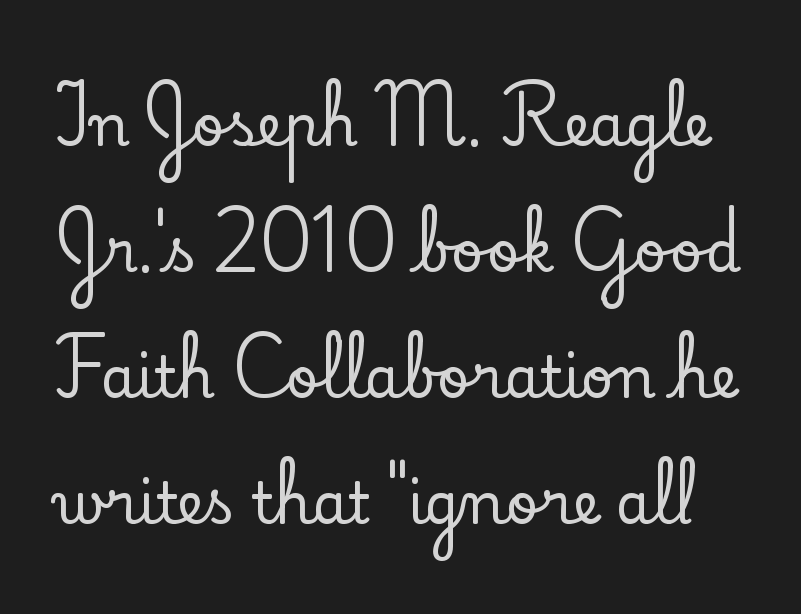
The image shows 57 px serif type, upright; set loose line spacing (2.21x), normal letter spacing, not underlined; low stroke contrast and a small x-height.
